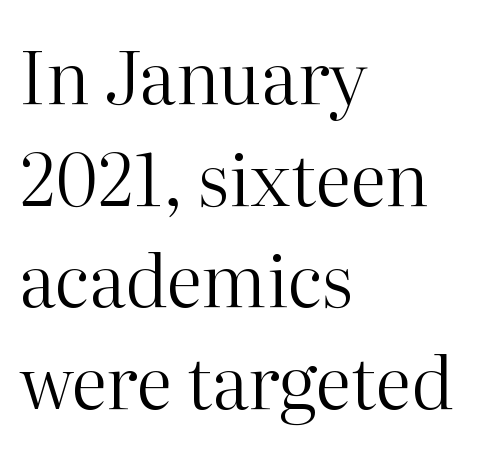
The foot of each line stays bare and open. The paragraph shown leans on its left margin. Yep, those are serifs on the letters. How are the letters spaced? Ordinarily, with no added tracking. The cut favours lightness, reaching ordinary text weight at its darkest.
